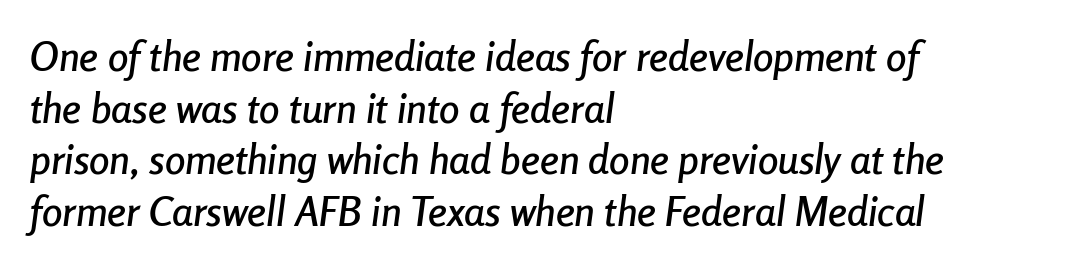
Q: Is the text italic (slanted)? A: Yes, it leans right by about 8 degrees.
Q: Is the text underlined? A: No.
Q: How is the paragraph aligned? A: Left-aligned.
Q: Is the spacing between letters normal or unusually wide? A: Normal.
Q: Is the spacing between lines tight, normal or loose? A: Normal.
Q: Width (condensed, normal, or wide)? A: Condensed.
Q: Stroke contrast? A: Low.
Q: x-height? A: Medium.
Q: Monospaced? A: No.
